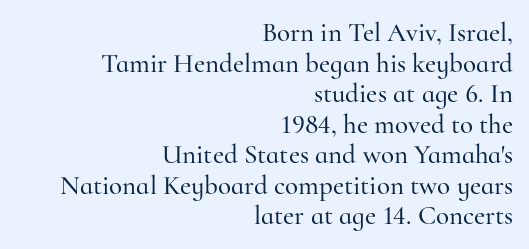
The image shows 27 px text type, upright; set right-aligned, tight line spacing (1.13x), normal letter spacing, not underlined.
